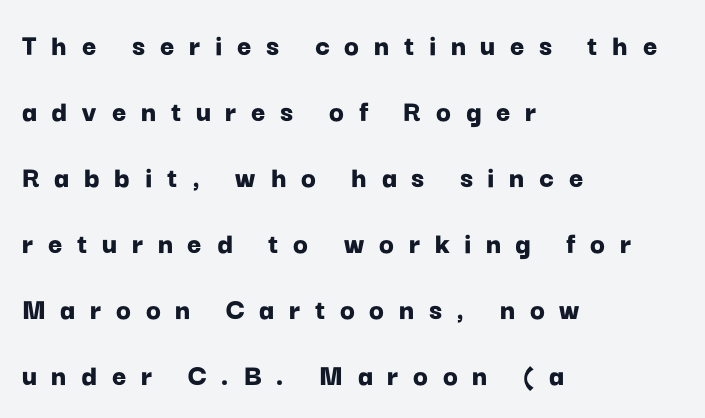
The zone under the glyphs is completely vacant. Looks like regular typesetting: each glyph gets only the width it needs. Italic? Not at all — the glyphs are vertical. Does the weight exceed regular? Yes, all the way to bold.
